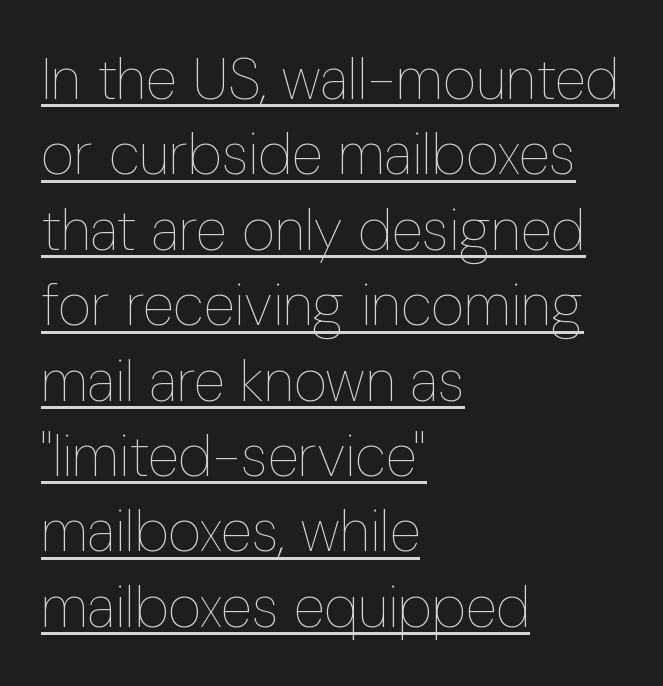
{"italic": "no", "bold": "no", "weight": "thin", "width": "condensed", "stroke_contrast": "low", "x_height": "medium", "monospaced": "no", "underline": "yes", "align": "left", "line_spacing": "normal", "line_spacing_ratio": 1.3, "letter_spacing": "normal", "letter_spacing_em": 0.0, "glyph_px": 58}
